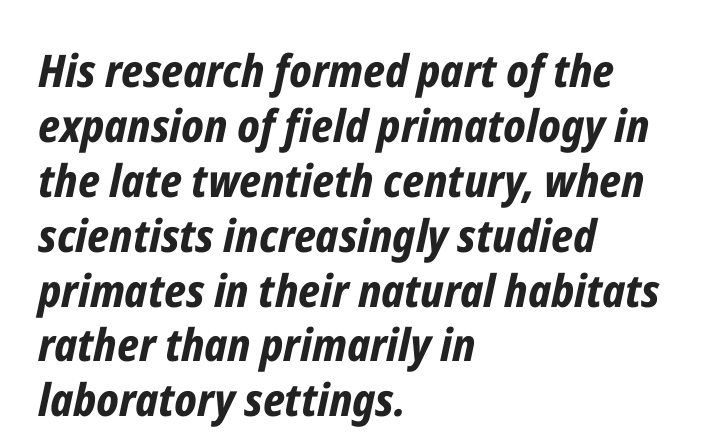
Nobody drew a line under any word here. The typography opts for an oblique posture over an upright one. Here the glyphs are tracked normally, forming tight word shapes. Summary of weight: heavy, a full bold. The compositor pushed each line to the left boundary. Character widths vary here, with narrow letters taking less room than wide ones.
